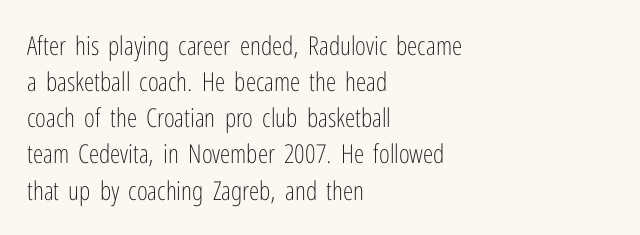
Q: Is the text bold? A: No.
Q: Is the text italic (slanted)? A: No, it is upright.
Q: Is the text underlined? A: No.
Q: How is the paragraph aligned? A: Left-aligned.
Q: Is the spacing between letters normal or unusually wide? A: Normal.
Q: Is the spacing between lines tight, normal or loose? A: Normal.
